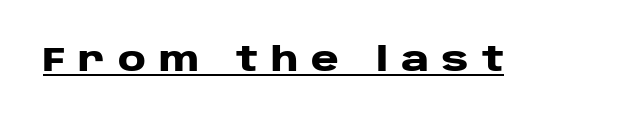
Do the characters align in a grid? No, the font is proportional. Thick stems and heavy bowls — unmistakably bold. Upright lettering throughout. Type style note: lacks serifs. Letter spacing: wide.
